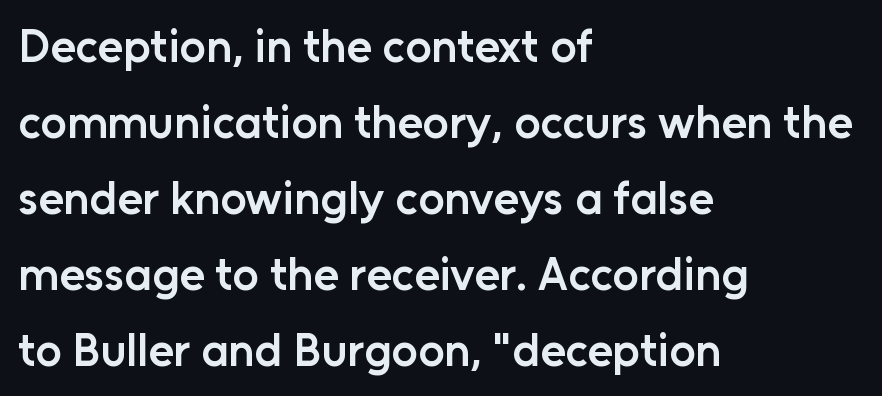
{"serif": "no", "italic": "no", "bold": "semi", "weight": "semibold", "width": "normal", "stroke_contrast": "low", "x_height": "medium", "monospaced": "no", "underline": "no", "align": "left", "line_spacing": "normal", "line_spacing_ratio": 1.65, "letter_spacing": "normal", "letter_spacing_em": 0.0, "glyph_px": 46}
